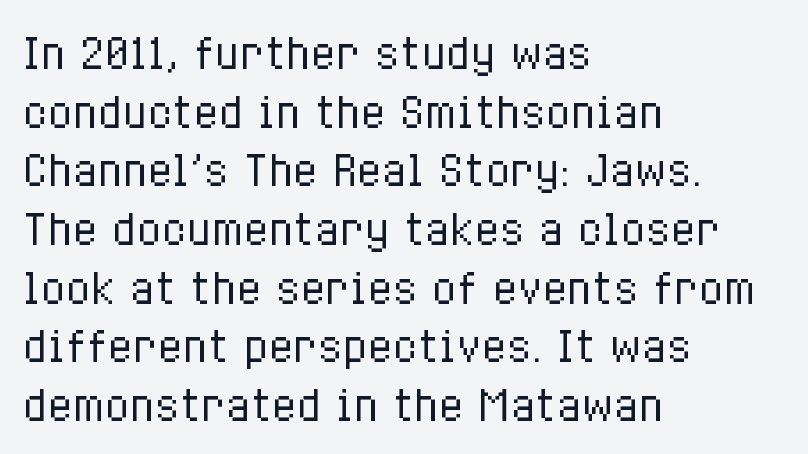
Q: Is the text bold? A: No.
Q: Is the text italic (slanted)? A: No, it is upright.
Q: Is the text underlined? A: No.
Q: How is the paragraph aligned? A: Left-aligned.
Q: Is the spacing between letters normal or unusually wide? A: Normal.
Q: Is the spacing between lines tight, normal or loose? A: Normal.
Q: Width (condensed, normal, or wide)? A: Condensed.
Q: Stroke contrast? A: Low.
Q: x-height? A: Medium.
Q: Monospaced? A: No.
